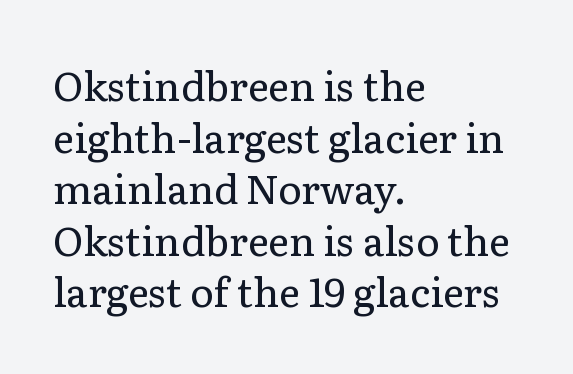
Q: Is the text bold? A: No.
Q: Is the text italic (slanted)? A: No, it is upright.
Q: Is the typeface a serif or a sans-serif typeface? A: Serif.
Q: Is the text underlined? A: No.
Q: How is the paragraph aligned? A: Left-aligned.
Q: Is the spacing between letters normal or unusually wide? A: Normal.
Q: Is the spacing between lines tight, normal or loose? A: Normal.
Q: Width (condensed, normal, or wide)? A: Normal.
Q: Stroke contrast? A: Low.
Q: x-height? A: Medium.
Q: Monospaced? A: No.
